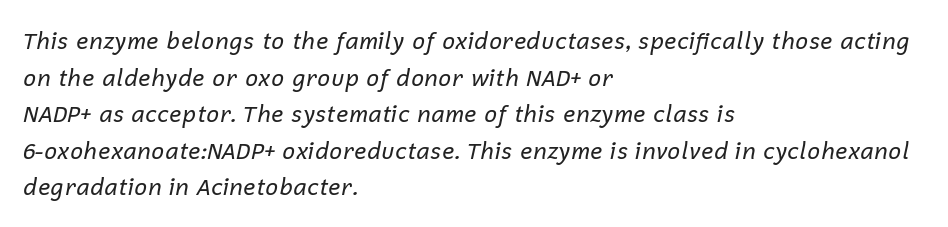
{"italic": "yes", "lean": "right", "slant_degrees": 12, "bold": "no", "underline": "no", "align": "left", "line_spacing": "normal", "line_spacing_ratio": 1.59, "letter_spacing": "normal", "letter_spacing_em": 0.0, "glyph_px": 23}
